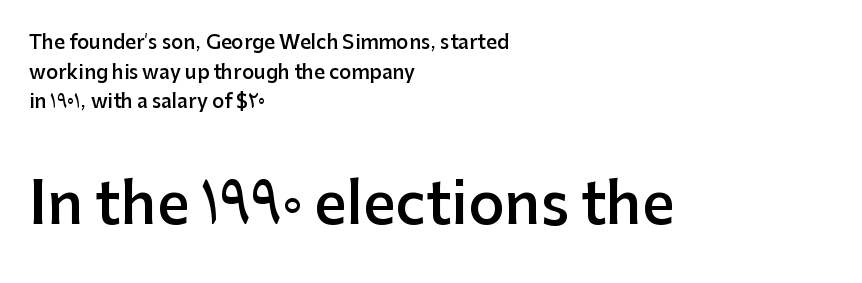
This sample uses an upright cut, with every glyph sitting square on the baseline. Note the varied advance widths — an 'i' is clearly narrower than an 'm'. Type style note: lacks serifs. Honestly, there is no underline to notice here at all. Inter-character spacing is left at the font's built-in metrics. On the weight axis this lands at semibold, roughly 600.
